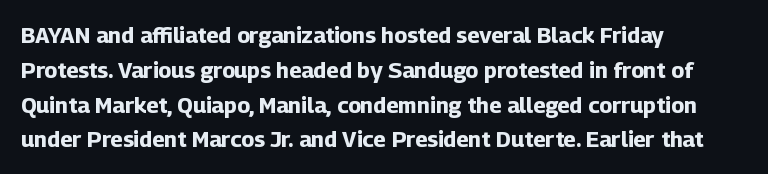
{"italic": "no", "bold": "yes", "underline": "no", "align": "left", "line_spacing": "normal", "line_spacing_ratio": 1.58, "letter_spacing": "normal", "letter_spacing_em": 0.0, "glyph_px": 22}
